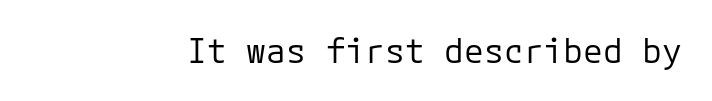
When letters stand straight like this, we call the style roman or upright. Examine the stroke ends and you'll find no serifs. No extra tracking has been applied to these lines. Ink coverage per letter is moderate at most. Think of a typewriter: that constant character pitch is what you see here.
